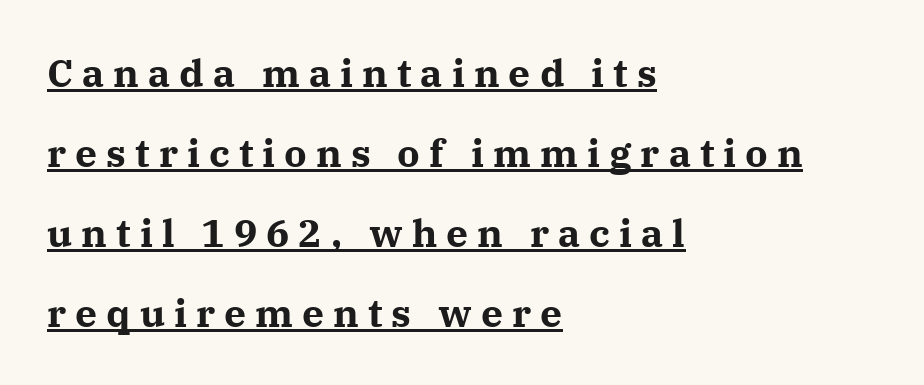
Display-style spreading of the glyphs; the letterfit is very open. Character widths vary here, with narrow letters taking less room than wide ones. The glyphs in this specimen are seriffed. Vertical spacing — loose. Emphasis by weight is at full strength: bold.
